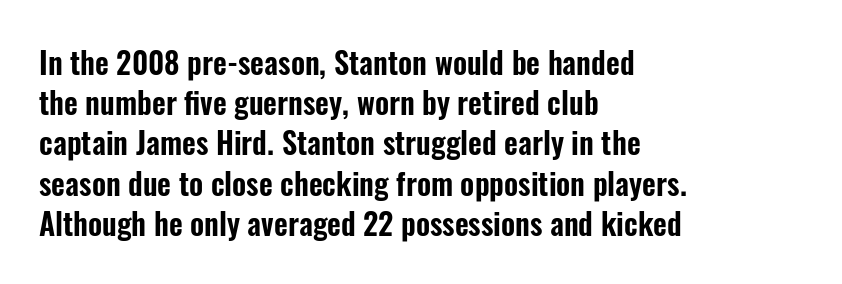
The image shows 30 px condensed sans-serif type, upright; set left-aligned, normal line spacing (1.34x), normal letter spacing, not underlined; low stroke contrast and a medium x-height.
